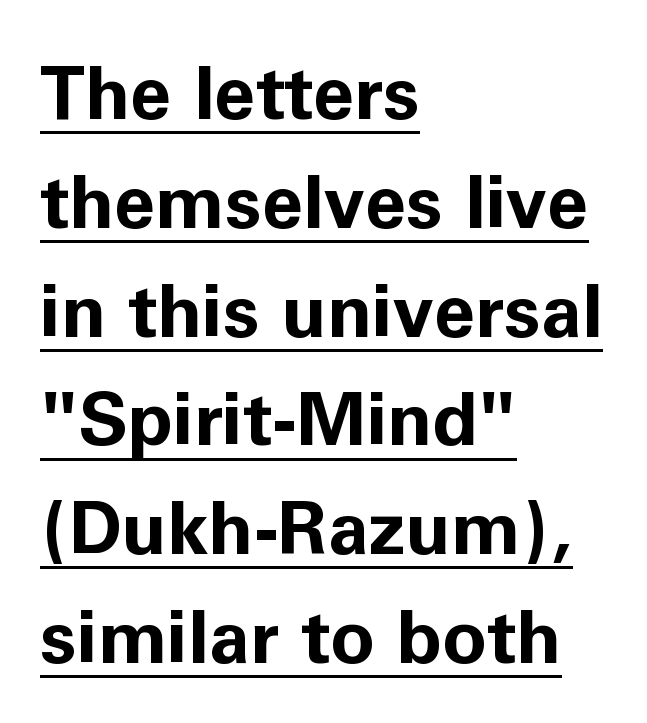
The image shows 74 px bold sans-serif type, upright; set left-aligned, normal line spacing (1.47x), normal letter spacing, underlined; low stroke contrast and a medium x-height.
